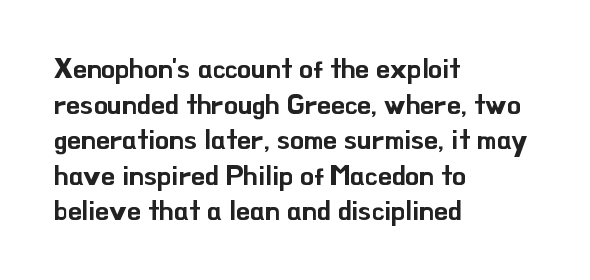
Q: Is the text italic (slanted)? A: No, it is upright.
Q: Is the typeface a serif or a sans-serif typeface? A: Sans-serif.
Q: Is the text underlined? A: No.
Q: How is the paragraph aligned? A: Left-aligned.
Q: Is the spacing between letters normal or unusually wide? A: Normal.
Q: Is the spacing between lines tight, normal or loose? A: Normal.
Q: Width (condensed, normal, or wide)? A: Normal.
Q: Stroke contrast? A: Low.
Q: x-height? A: Small.
Q: Monospaced? A: No.
